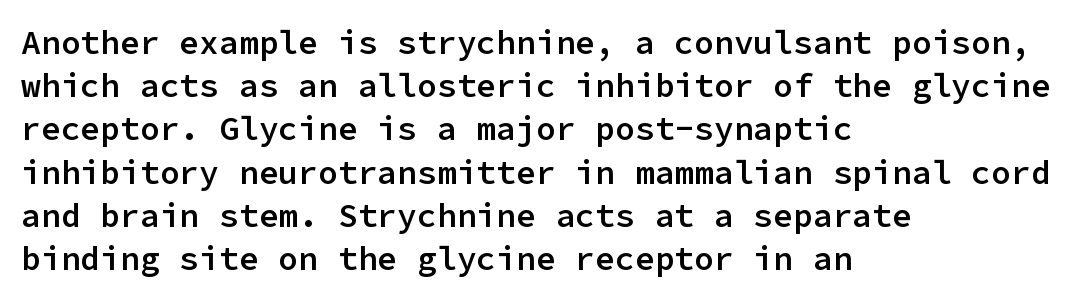
Compared with typical paragraphs, the rows here are spaced about the same. Unlike italic type, these characters show no tilt at all. The passage shown is typeset with a sans-serif family. Clear beneath every line of the passage. Each letter, wide or thin by design, is forced into the same width here. Each line starts at the same left margin while the right side varies.
